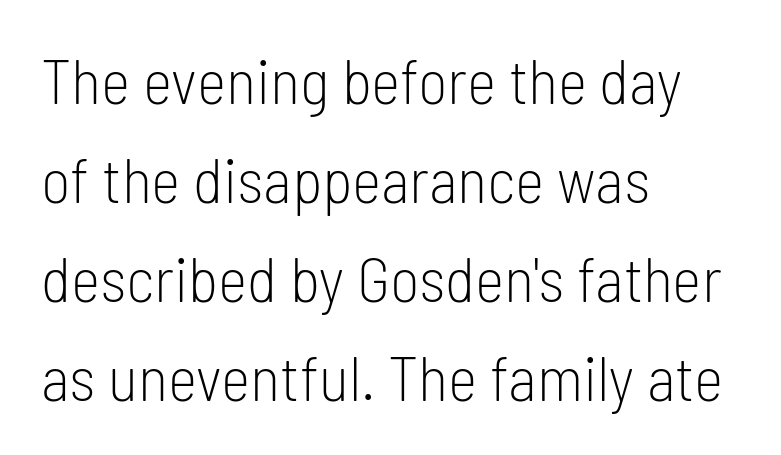
{"serif": "no", "italic": "no", "bold": "no", "weight": "light", "width": "condensed", "stroke_contrast": "low", "x_height": "medium", "monospaced": "no", "underline": "no", "align": "left", "line_spacing": "normal", "line_spacing_ratio": 1.57, "letter_spacing": "normal", "letter_spacing_em": 0.0, "glyph_px": 63}
